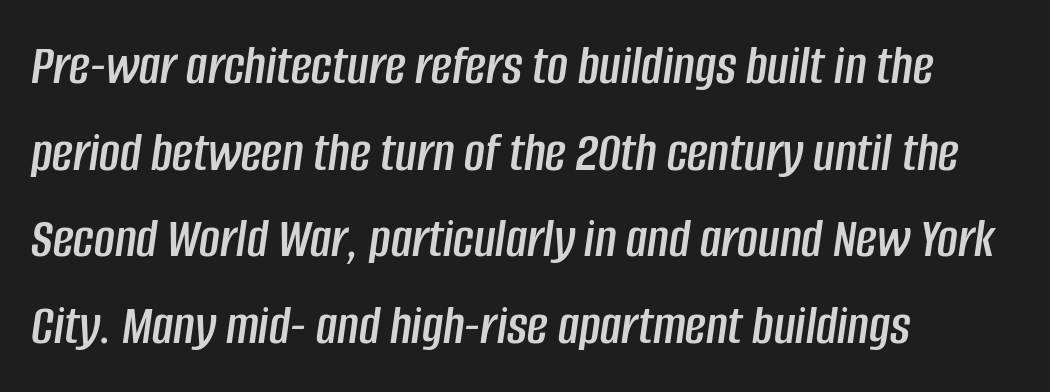
Q: Is the text italic (slanted)? A: Yes, it leans right by about 8 degrees.
Q: Is the text underlined? A: No.
Q: How is the paragraph aligned? A: Left-aligned.
Q: Is the spacing between letters normal or unusually wide? A: Normal.
Q: Is the spacing between lines tight, normal or loose? A: Normal.
Q: Width (condensed, normal, or wide)? A: Condensed.
Q: Stroke contrast? A: Low.
Q: x-height? A: Large.
Q: Monospaced? A: No.
